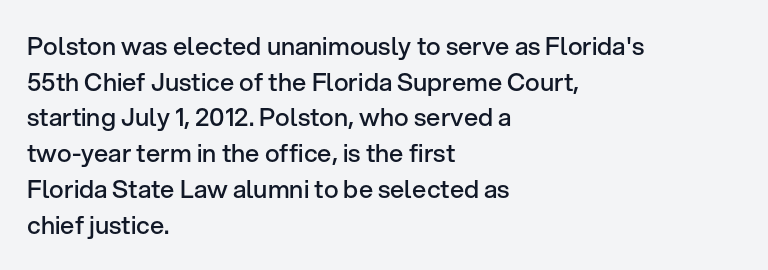
The vertical gap from one line to the next is medium. Which margin do the lines hug? The left one — the right edge is uneven. If you drew a line through each stem, it would be perfectly vertical. Has an underline been added? It has not.
